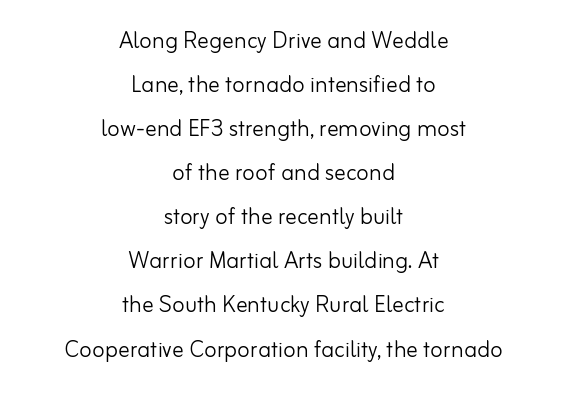
Q: Is the text bold? A: No.
Q: Is the text italic (slanted)? A: No, it is upright.
Q: Is the typeface a serif or a sans-serif typeface? A: Sans-serif.
Q: Is the text underlined? A: No.
Q: How is the paragraph aligned? A: Centered.
Q: Is the spacing between letters normal or unusually wide? A: Normal.
Q: Is the spacing between lines tight, normal or loose? A: Normal.
Q: Width (condensed, normal, or wide)? A: Normal.
Q: Stroke contrast? A: Low.
Q: x-height? A: Small.
Q: Monospaced? A: No.
